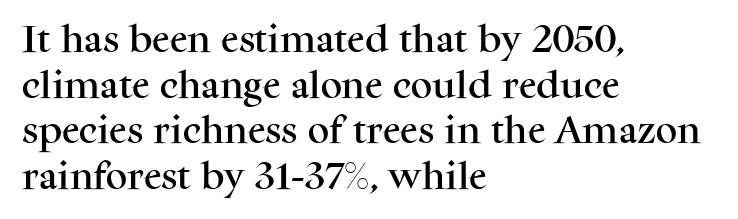
The image shows 30 px serif type, upright; set left-aligned, normal line spacing (1.52x), normal letter spacing, not underlined; medium stroke contrast and a medium x-height.
